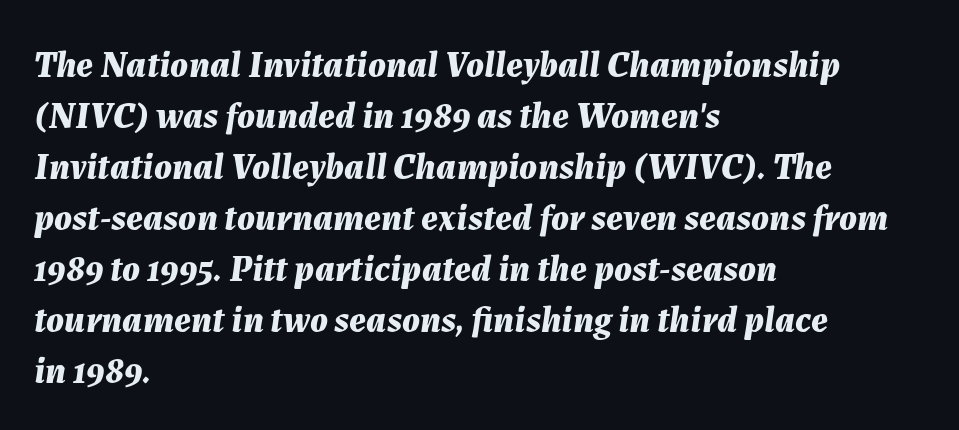
Is the block centered? No — it sits flush against the left margin. Words appear dense and cohesive because spacing is normal. Note the varied advance widths — an 'i' is clearly narrower than an 'm'. Does the leading feel generous? No, just average.
